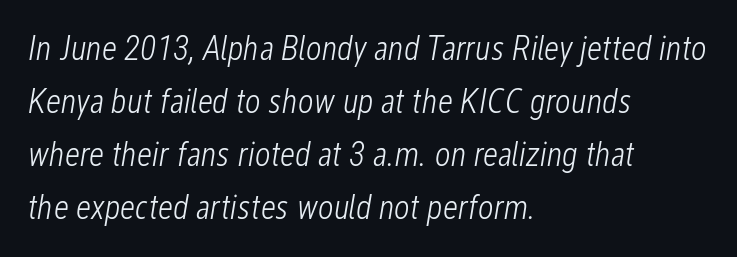
{"italic": "yes", "lean": "right", "slant_degrees": 12, "bold": "no", "weight": "light", "width": "condensed", "stroke_contrast": "low", "x_height": "medium", "monospaced": "no", "underline": "no", "align": "left", "line_spacing": "normal", "line_spacing_ratio": 1.56, "letter_spacing": "normal", "letter_spacing_em": 0.0, "glyph_px": 34}
